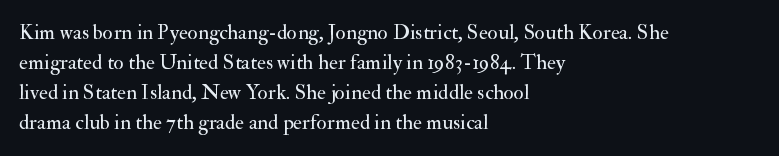
The image shows 21 px text type, upright; set left-aligned, normal line spacing (1.43x), normal letter spacing, not underlined.
